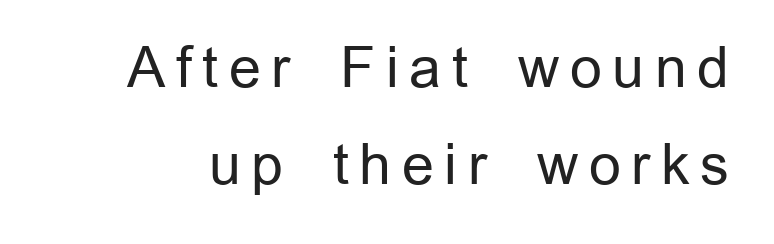
The image shows 56 px regular-weight sans-serif type, upright; set line spacing 1.73x, not underlined; low stroke contrast and a medium x-height.
